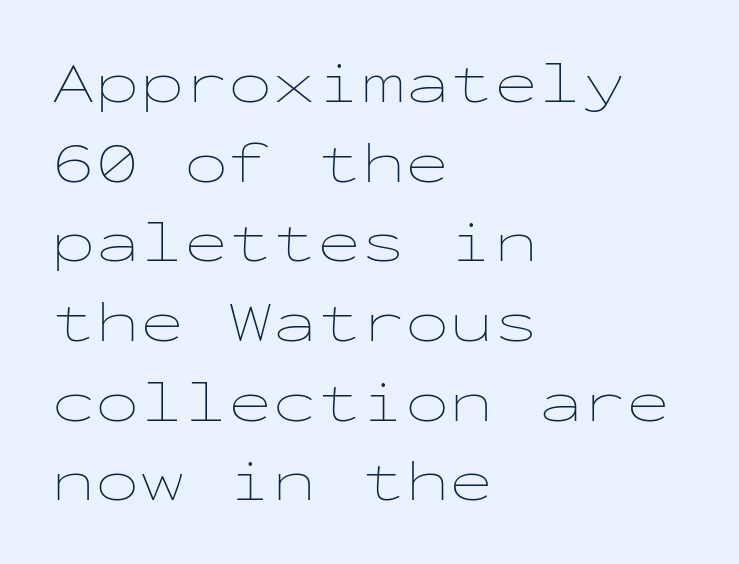
Q: Is the text bold? A: No.
Q: Is the text italic (slanted)? A: No, it is upright.
Q: Is the text underlined? A: No.
Q: How is the paragraph aligned? A: Left-aligned.
Q: Is the spacing between letters normal or unusually wide? A: Normal.
Q: Is the spacing between lines tight, normal or loose? A: Normal.
Q: Width (condensed, normal, or wide)? A: Wide.
Q: Stroke contrast? A: Low.
Q: x-height? A: Medium.
Q: Monospaced? A: Yes.
